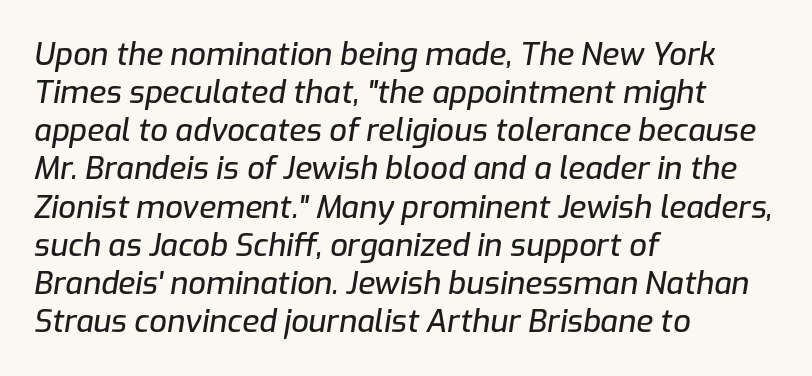
The image shows 31 px text type, italic (leaning right); set left-aligned, line spacing 1.23x, normal letter spacing, not underlined; low stroke contrast and a medium x-height.
